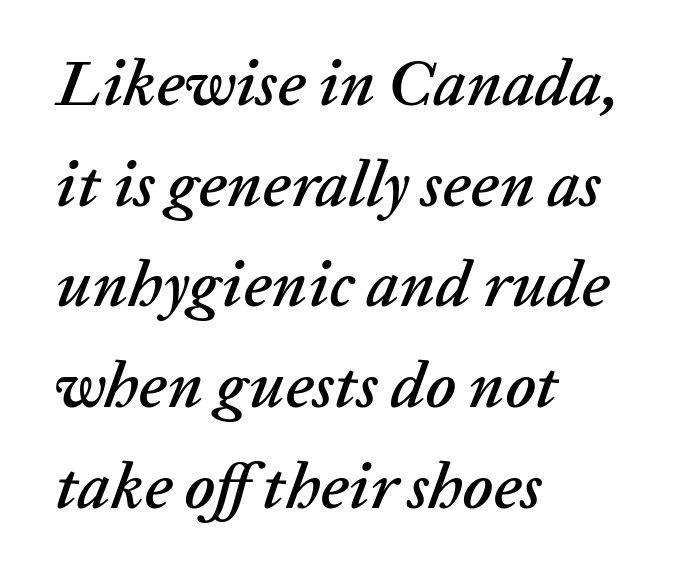
Q: Is the text italic (slanted)? A: Yes, it leans right by about 20 degrees.
Q: Is the text underlined? A: No.
Q: How is the paragraph aligned? A: Left-aligned.
Q: Is the spacing between letters normal or unusually wide? A: Normal.
Q: Is the spacing between lines tight, normal or loose? A: Normal.
Q: Width (condensed, normal, or wide)? A: Normal.
Q: Stroke contrast? A: Low.
Q: x-height? A: Medium.
Q: Monospaced? A: No.
